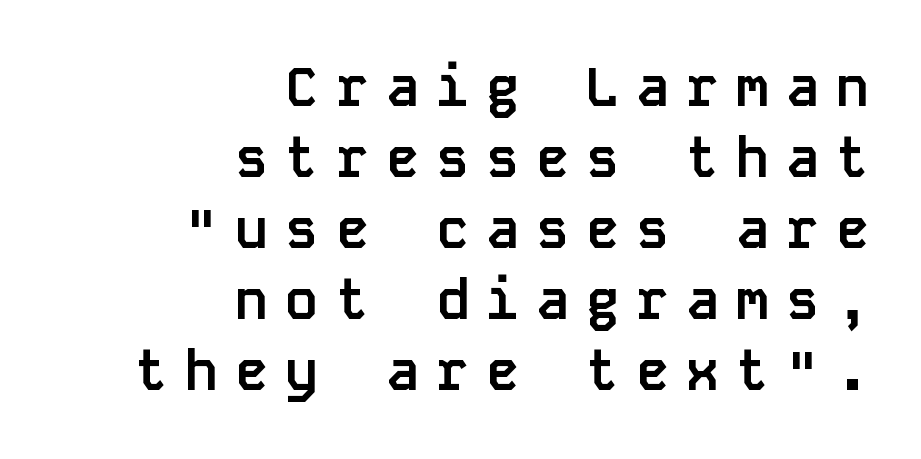
{"serif": "no", "italic": "no", "bold": "yes", "weight": "semibold", "width": "normal", "stroke_contrast": "low", "x_height": "large", "monospaced": "yes", "underline": "no", "align": "right", "line_spacing": "normal", "line_spacing_ratio": 1.29, "letter_spacing": "wide", "letter_spacing_em": 0.31, "glyph_px": 55}
